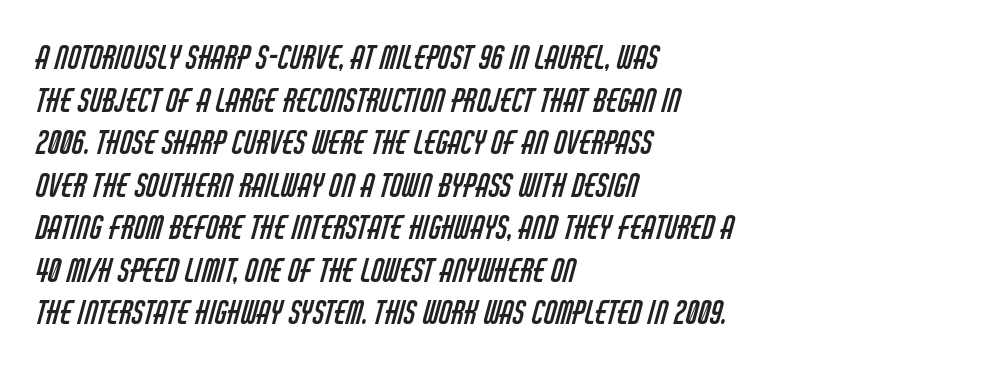
{"serif": "no", "bold": "no", "weight": "regular", "width": "condensed", "stroke_contrast": "low", "x_height": "large", "monospaced": "no", "underline": "no", "align": "left", "line_spacing": "normal", "line_spacing_ratio": 1.33, "letter_spacing": "normal", "letter_spacing_em": 0.0, "glyph_px": 32}
